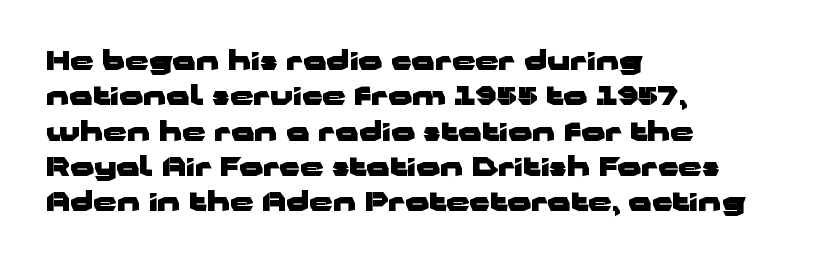
Q: Is the text bold? A: Yes.
Q: Is the text italic (slanted)? A: No, it is upright.
Q: Is the text underlined? A: No.
Q: How is the paragraph aligned? A: Left-aligned.
Q: Is the spacing between letters normal or unusually wide? A: Normal.
Q: Is the spacing between lines tight, normal or loose? A: Normal.
